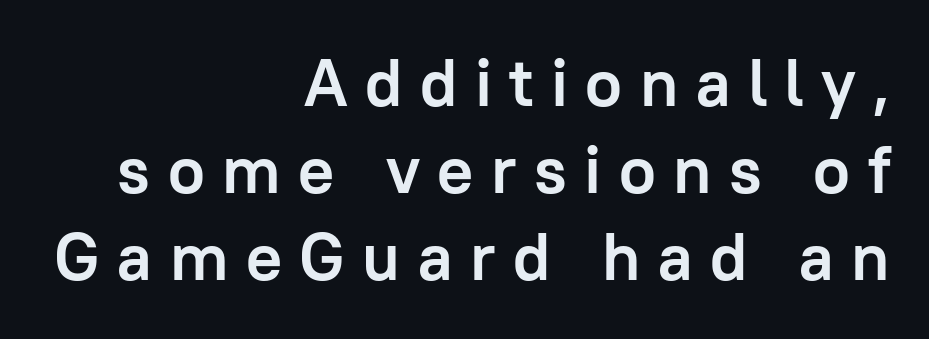
{"serif": "no", "italic": "no", "bold": "yes", "weight": "semibold", "width": "normal", "stroke_contrast": "low", "x_height": "medium", "monospaced": "no", "underline": "no", "align": "right", "line_spacing": "normal", "line_spacing_ratio": 1.3, "letter_spacing": "wide", "letter_spacing_em": 0.26, "glyph_px": 67}
